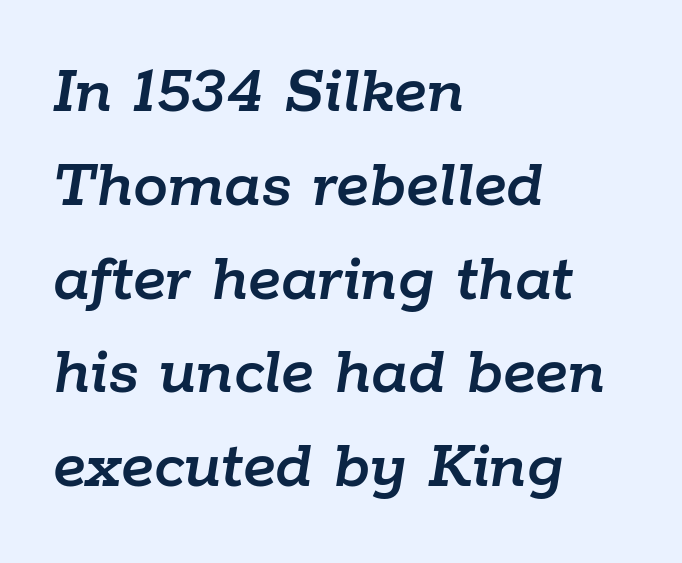
The vertical gap from one line to the next is medium. These lines are rendered in a variable-pitch font. Unmarked baselines from the first word to the last. Observe the ordinary spacing: letters are neighbours, not strangers. A typesetter would mark this as italic. Short and long lines alike share a common starting point at left.
